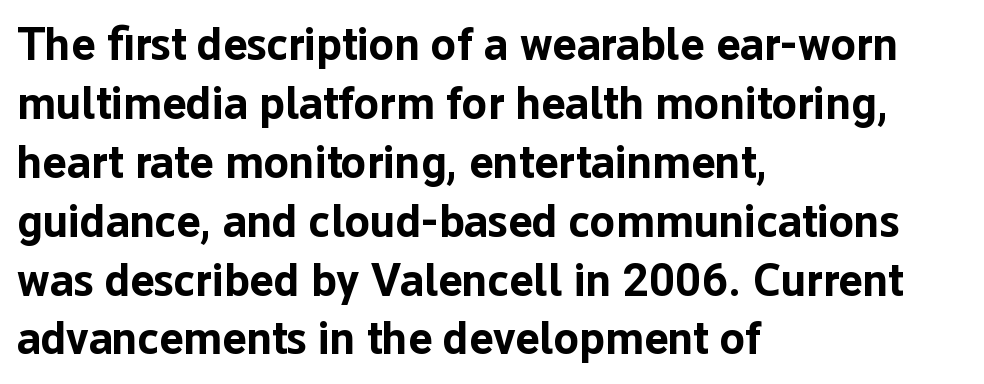
Q: Is the text bold? A: Yes.
Q: Is the text italic (slanted)? A: No, it is upright.
Q: Is the typeface a serif or a sans-serif typeface? A: Sans-serif.
Q: Is the text underlined? A: No.
Q: How is the paragraph aligned? A: Left-aligned.
Q: Is the spacing between letters normal or unusually wide? A: Normal.
Q: Is the spacing between lines tight, normal or loose? A: Normal.
Q: Width (condensed, normal, or wide)? A: Normal.
Q: Stroke contrast? A: Low.
Q: x-height? A: Medium.
Q: Monospaced? A: No.
